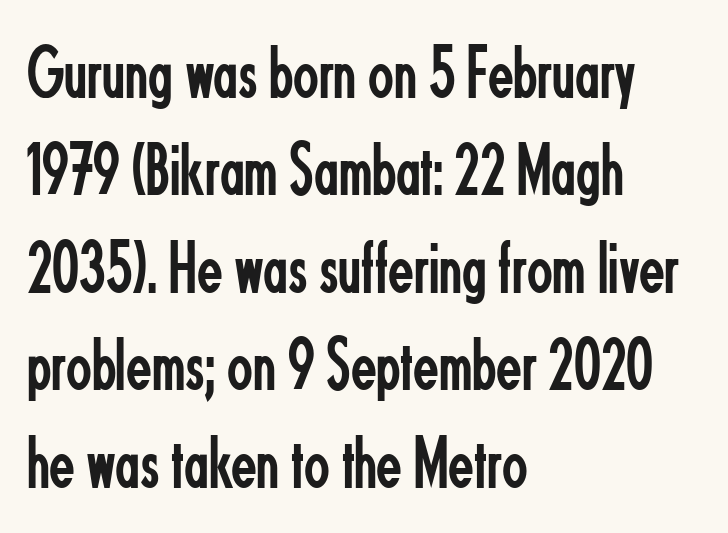
{"serif": "no", "italic": "no", "bold": "no", "weight": "regular", "width": "condensed", "stroke_contrast": "low", "x_height": "small", "monospaced": "no", "underline": "no", "align": "left", "line_spacing": "normal", "line_spacing_ratio": 1.3, "letter_spacing": "normal", "letter_spacing_em": 0.0, "glyph_px": 75}
